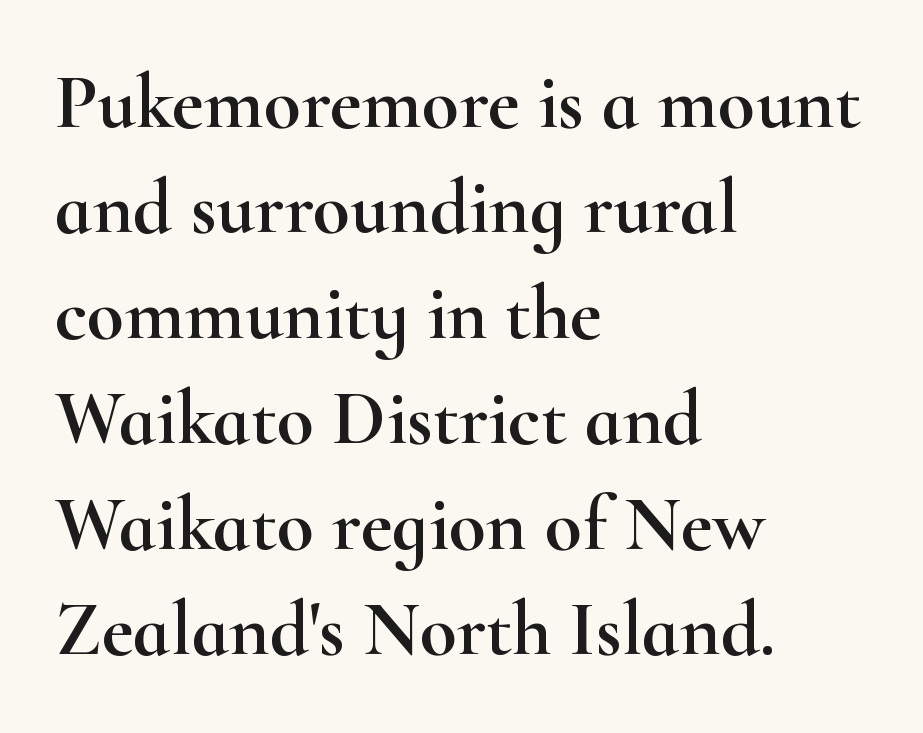
{"serif": "yes", "italic": "no", "width": "wide", "stroke_contrast": "high", "x_height": "small", "monospaced": "no", "underline": "no", "align": "left", "line_spacing": "normal", "line_spacing_ratio": 1.37, "letter_spacing": "normal", "letter_spacing_em": 0.0, "glyph_px": 77}
